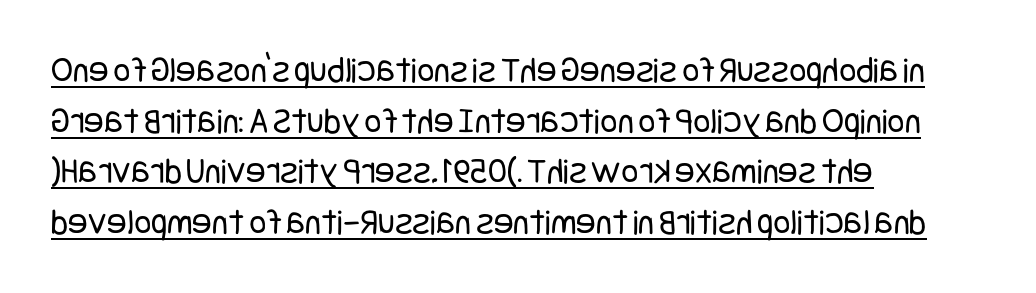
Q: Is the text bold? A: No.
Q: Is the text italic (slanted)? A: No, it is upright.
Q: Is the typeface a serif or a sans-serif typeface? A: Sans-serif.
Q: Is the text underlined? A: Yes.
Q: How is the paragraph aligned? A: Left-aligned.
Q: Is the spacing between letters normal or unusually wide? A: Normal.
Q: Is the spacing between lines tight, normal or loose? A: Normal.
Q: Width (condensed, normal, or wide)? A: Condensed.
Q: Stroke contrast? A: Low.
Q: x-height? A: Large.
